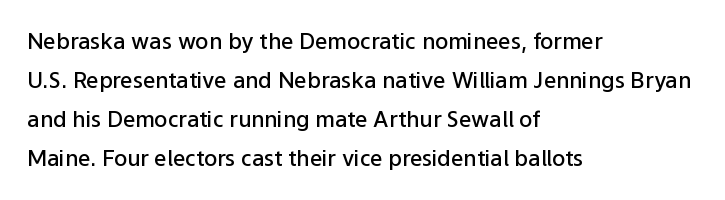
Here the glyphs are tracked normally, forming tight word shapes. Underline: absent. Look at the stroke-to-counter ratio: somewhat heavy, a semibold. This is roman type, the default non-slanted kind. This sample is left-justified, so line endings fall wherever the words run out.
